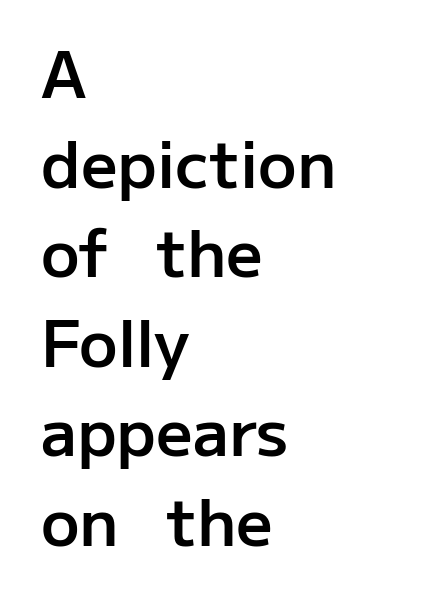
The image shows 64 px semibold sans-serif type, upright; set left-aligned, normal line spacing (1.4x), normal letter spacing, not underlined; low stroke contrast and a medium x-height.
